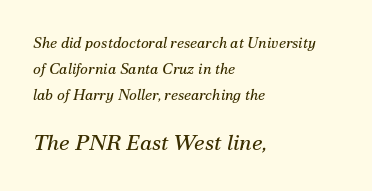
Stems and bowls with no extra thickness — not bold. Quick note: underline off. Every row of glyphs begins at an identical x-position on the left. The second block has been scaled up relative to the first. The glyphs look as if they've been sheared to an angle.
